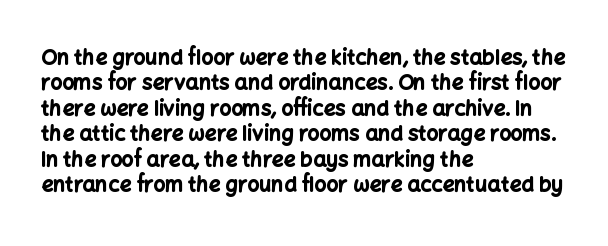
{"italic": "no", "bold": "yes", "underline": "no", "align": "left", "line_spacing_ratio": 1.21, "letter_spacing": "normal", "letter_spacing_em": 0.0, "glyph_px": 21}
